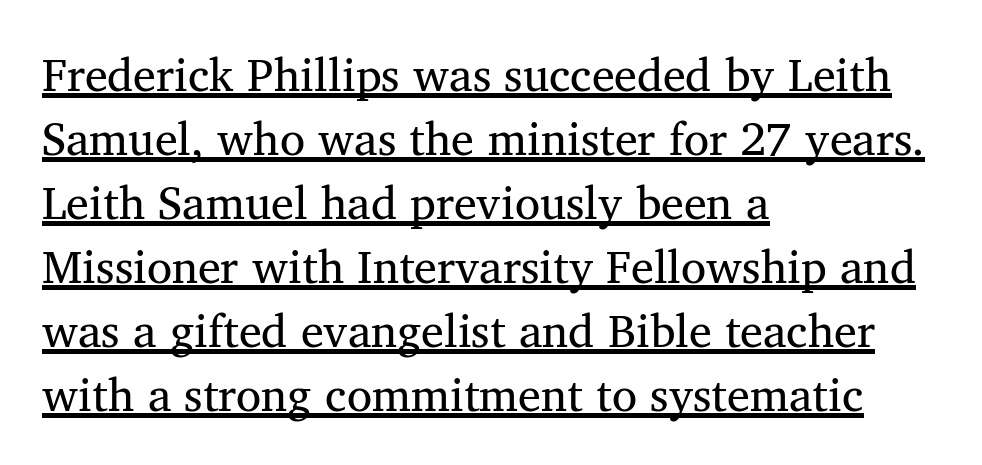
Q: Is the text bold? A: No.
Q: Is the text italic (slanted)? A: No, it is upright.
Q: Is the typeface a serif or a sans-serif typeface? A: Serif.
Q: Is the text underlined? A: Yes.
Q: How is the paragraph aligned? A: Left-aligned.
Q: Is the spacing between letters normal or unusually wide? A: Normal.
Q: Is the spacing between lines tight, normal or loose? A: Normal.
Q: Width (condensed, normal, or wide)? A: Normal.
Q: Stroke contrast? A: Medium.
Q: x-height? A: Medium.
Q: Monospaced? A: No.
